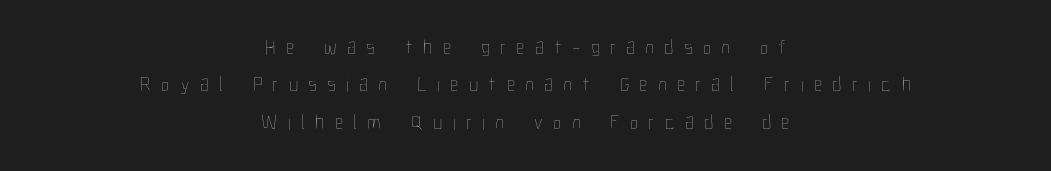
{"italic": "no", "bold": "no", "underline": "no", "align": "center", "line_spacing_ratio": 1.78, "letter_spacing": "wide", "letter_spacing_em": 0.49, "glyph_px": 21}
